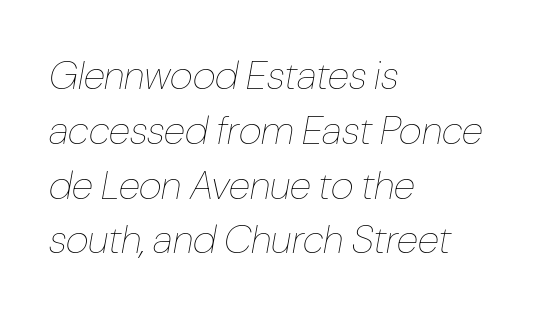
{"italic": "yes", "lean": "right", "slant_degrees": 10, "bold": "no", "weight": "thin", "width": "condensed", "stroke_contrast": "low", "x_height": "medium", "monospaced": "no", "underline": "no", "align": "left", "line_spacing": "normal", "line_spacing_ratio": 1.37, "letter_spacing": "normal", "letter_spacing_em": 0.0, "glyph_px": 40}
